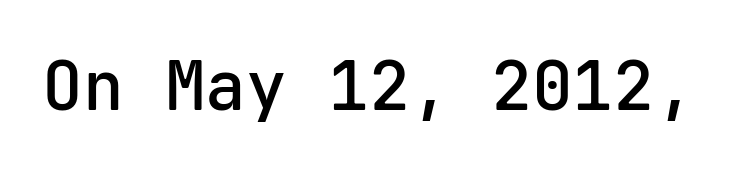
Q: Is the text bold? A: Semi-bold.
Q: Is the text italic (slanted)? A: No, it is upright.
Q: Is the typeface a serif or a sans-serif typeface? A: Sans-serif.
Q: Is the text underlined? A: No.
Q: Is the spacing between letters normal or unusually wide? A: Normal.
Q: Width (condensed, normal, or wide)? A: Normal.
Q: Stroke contrast? A: Low.
Q: x-height? A: Medium.
Q: Monospaced? A: Yes.
